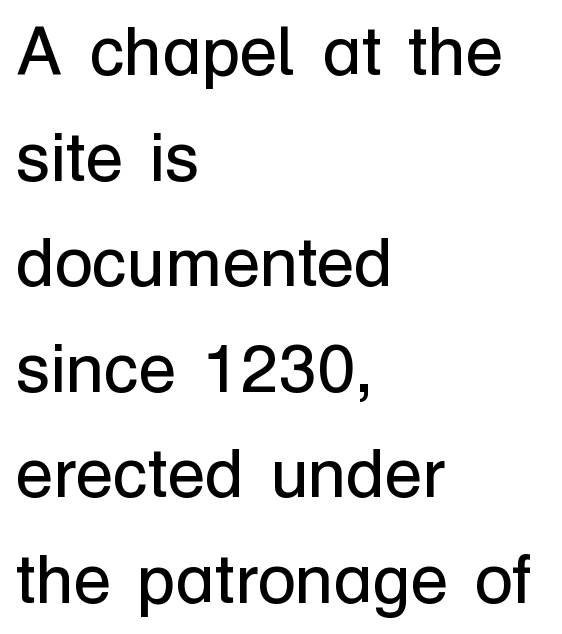
Is this a fixed-width face? No — the glyphs have proportional, varying widths. The gaps between neighbouring characters are ordinary and unremarkable. If you drew a line through each stem, it would be perfectly vertical. Counters stay open thanks to moderate or lighter strokes. Horizontally, the lines are justified to the leading edge only.
